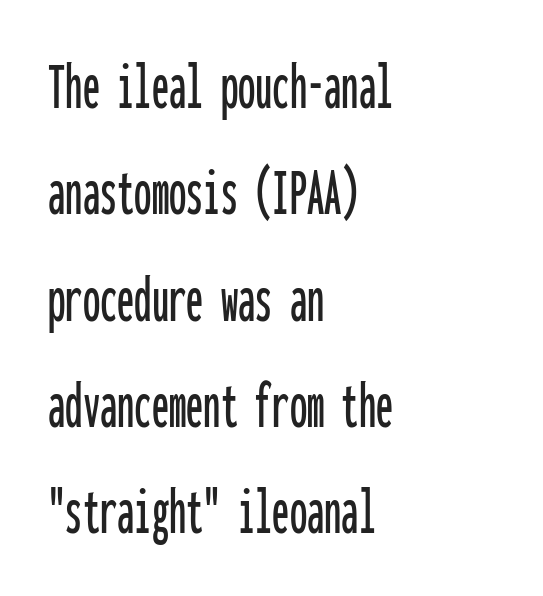
The image shows 69 px condensed sans-serif type, upright, monospaced; set left-aligned, normal line spacing (1.54x), normal letter spacing, not underlined; low stroke contrast and a medium x-height.
